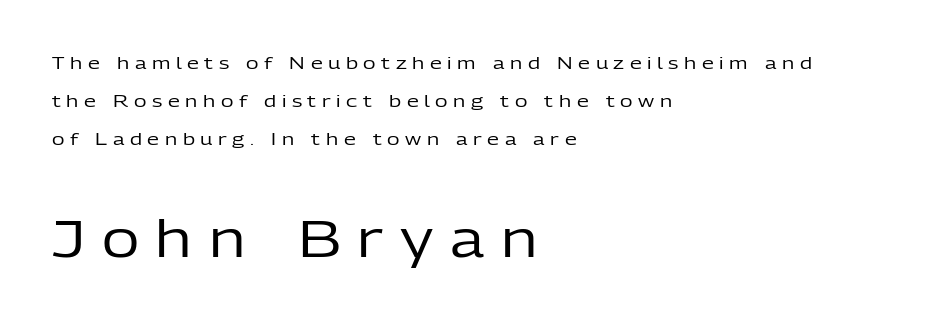
No heavy texture on the line: the type isn't bold. The composition opens small and finishes big. Proportional: the letters do not fall into vertical columns. To sum up the face: it is a sans, with no serifs. Descender tails drop into unmarked territory. This is the regular roman posture of the typeface.
